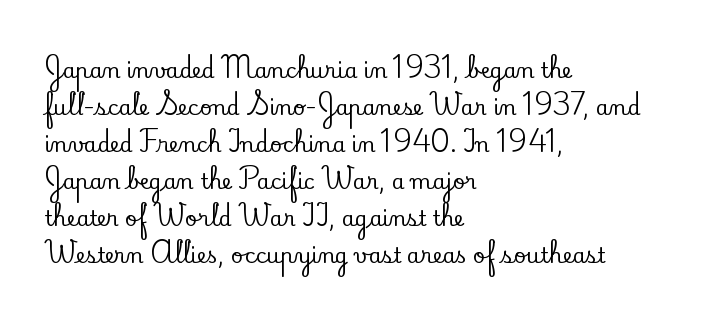
Q: Is the text italic (slanted)? A: No, it is upright.
Q: Is the text underlined? A: No.
Q: How is the paragraph aligned? A: Left-aligned.
Q: Is the spacing between letters normal or unusually wide? A: Normal.
